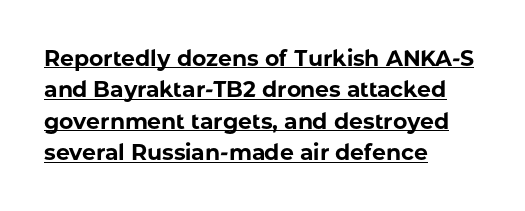
{"italic": "no", "bold": "yes", "underline": "yes", "align": "left", "line_spacing": "normal", "line_spacing_ratio": 1.43, "letter_spacing": "normal", "letter_spacing_em": 0.0, "glyph_px": 22}
